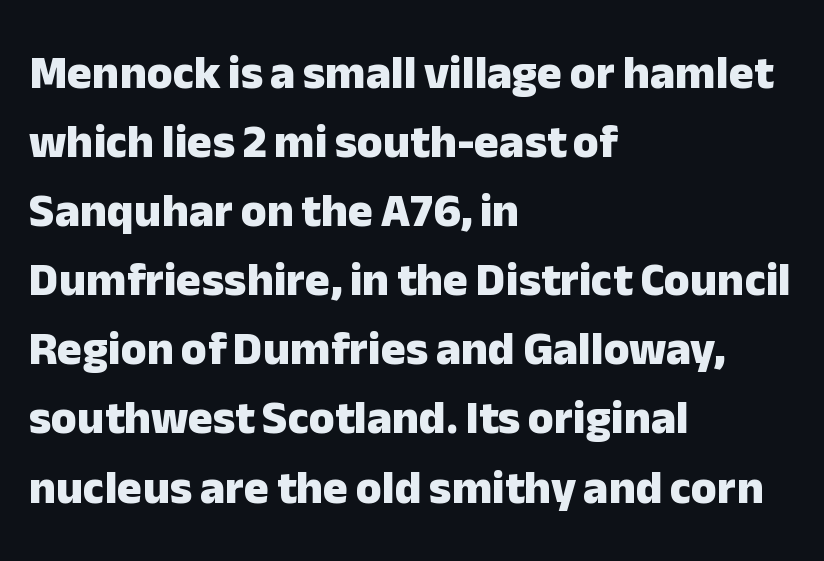
The image shows 47 px heavy sans-serif type, upright; set left-aligned, normal line spacing (1.47x), normal letter spacing, not underlined; low stroke contrast and a medium x-height.
